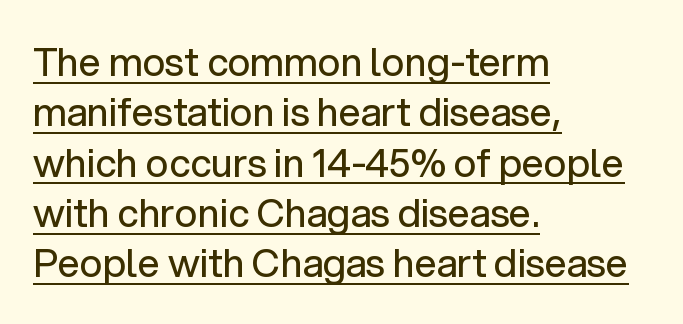
Compared with a typical body face, this is equally light or lighter still. Notice how the stems are strictly vertical — no italics here. Each letter's strokes conclude bluntly, with no projecting serifs. Honestly, the letter spacing is just normal — you wouldn't notice it. A typesetter would call this proportional, since set widths differ per character.
